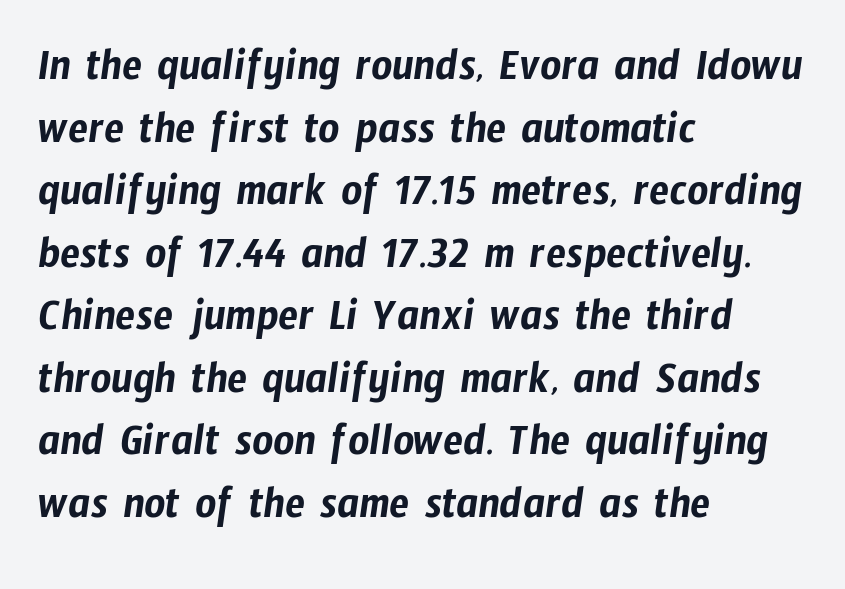
{"serif": "no", "width": "condensed", "stroke_contrast": "low", "x_height": "medium", "monospaced": "no", "underline": "no", "align": "left", "line_spacing": "normal", "line_spacing_ratio": 1.36, "letter_spacing": "normal", "letter_spacing_em": 0.0, "glyph_px": 46}
